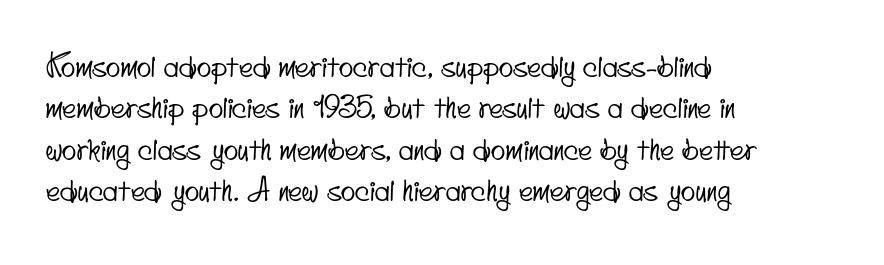
Q: Is the typeface a serif or a sans-serif typeface? A: Sans-serif.
Q: Is the text underlined? A: No.
Q: How is the paragraph aligned? A: Left-aligned.
Q: Is the spacing between letters normal or unusually wide? A: Normal.
Q: Is the spacing between lines tight, normal or loose? A: Normal.
Q: Width (condensed, normal, or wide)? A: Condensed.
Q: Stroke contrast? A: Low.
Q: x-height? A: Small.
Q: Monospaced? A: No.
